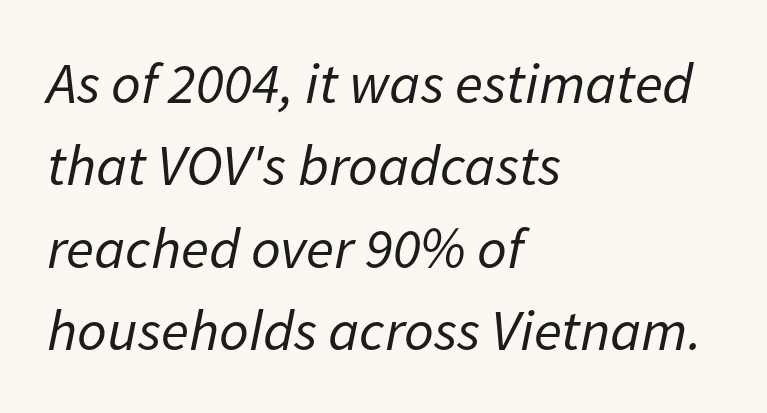
{"italic": "yes", "lean": "right", "slant_degrees": 11, "bold": "no", "weight": "regular", "width": "normal", "stroke_contrast": "low", "x_height": "medium", "monospaced": "no", "underline": "no", "align": "left", "line_spacing": "normal", "line_spacing_ratio": 1.42, "letter_spacing": "normal", "letter_spacing_em": 0.0, "glyph_px": 58}
